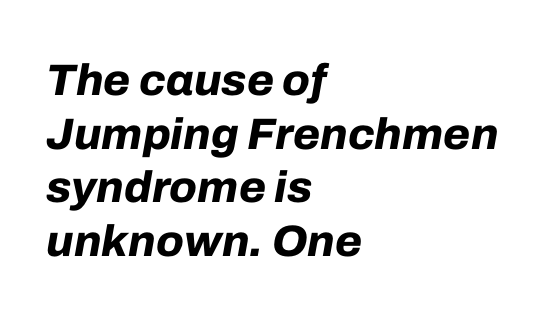
{"italic": "yes", "lean": "right", "slant_degrees": 10, "bold": "yes", "weight": "bold", "width": "normal", "stroke_contrast": "low", "x_height": "medium", "monospaced": "no", "underline": "no", "align": "left", "line_spacing_ratio": 1.22, "letter_spacing": "normal", "letter_spacing_em": 0.0, "glyph_px": 44}
